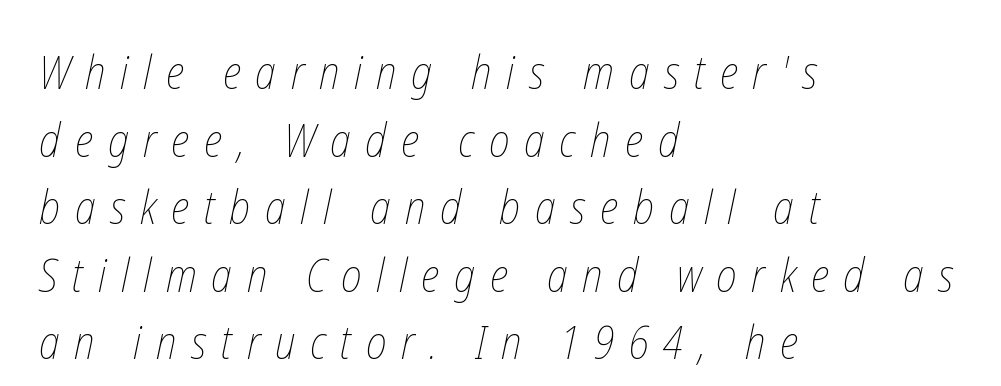
The image shows 46 px thin, condensed type; set left-aligned, normal line spacing (1.47x), unusually wide letter spacing (+0.32 em), not underlined; low stroke contrast and a medium x-height.
